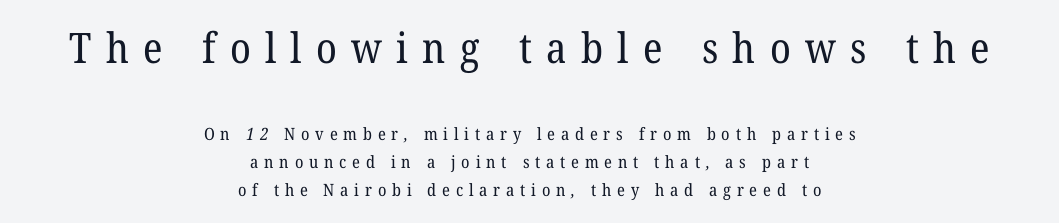
The image shows 42 px regular-weight serif type; set centered, normal line spacing (1.65x), unusually wide letter spacing (+0.34 em), not underlined; the first (top) block is 2.47x larger; low stroke contrast and a medium x-height.
